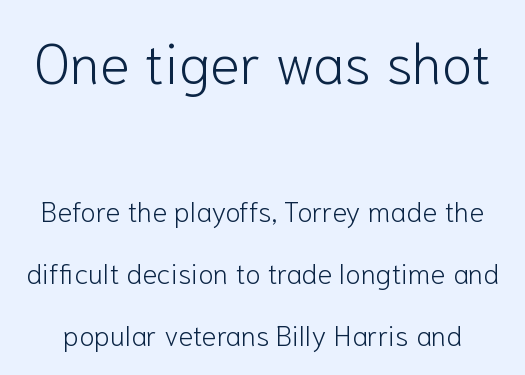
{"serif": "no", "italic": "no", "bold": "no", "weight": "light", "width": "normal", "stroke_contrast": "low", "x_height": "medium", "monospaced": "no", "underline": "no", "line_spacing": "loose", "line_spacing_ratio": 2.22, "letter_spacing": "normal", "letter_spacing_em": 0.0, "larger_block": "first", "size_ratio": 2.0, "glyph_px": 56}
